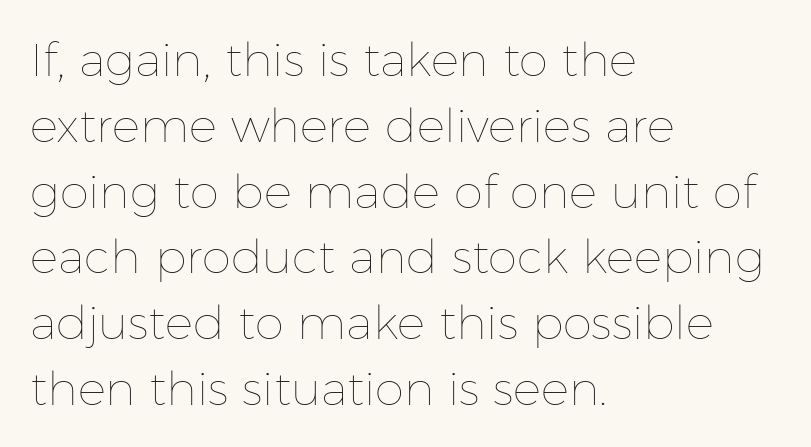
{"italic": "no", "bold": "no", "weight": "thin", "width": "normal", "stroke_contrast": "low", "x_height": "medium", "monospaced": "no", "underline": "no", "align": "left", "line_spacing": "normal", "line_spacing_ratio": 1.4, "letter_spacing": "normal", "letter_spacing_em": 0.0, "glyph_px": 47}
